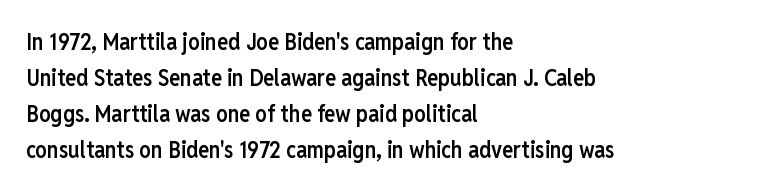
The image shows 23 px text type, upright; set left-aligned, normal line spacing (1.57x), normal letter spacing, not underlined.
